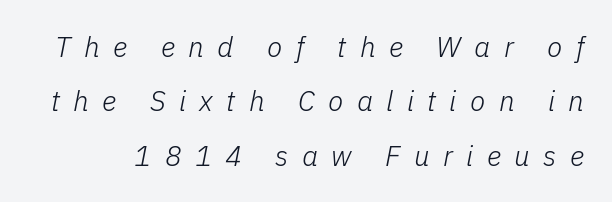
Q: Is the text bold? A: No.
Q: Is the text italic (slanted)? A: Yes, it leans right by about 11 degrees.
Q: Is the text underlined? A: No.
Q: Is the spacing between letters normal or unusually wide? A: Unusually wide.
Q: Is the spacing between lines tight, normal or loose? A: Loose.
Q: Width (condensed, normal, or wide)? A: Normal.
Q: Stroke contrast? A: Low.
Q: x-height? A: Medium.
Q: Monospaced? A: No.
